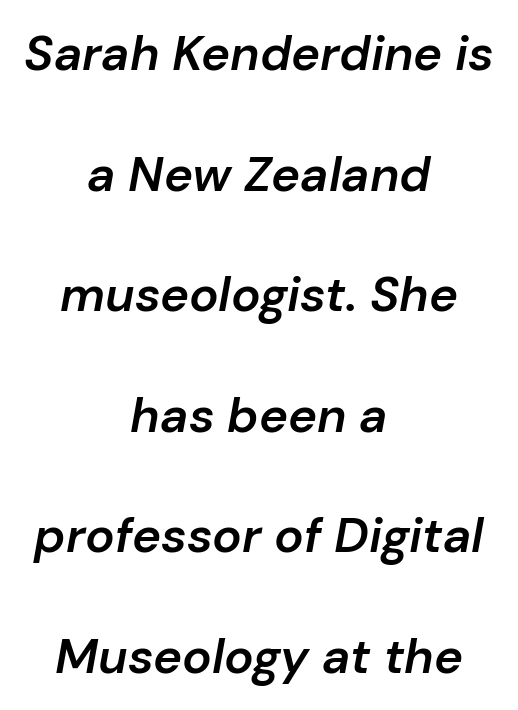
The image shows 49 px semibold type, italic (leaning right); set centered, loose line spacing (2.46x), normal letter spacing, not underlined; low stroke contrast and a medium x-height.
